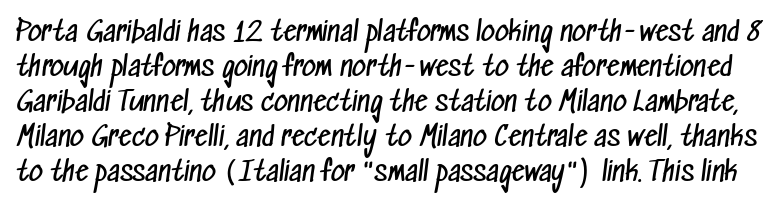
{"bold": "no", "underline": "no", "line_spacing": "normal", "line_spacing_ratio": 1.3, "letter_spacing": "normal", "letter_spacing_em": 0.0, "glyph_px": 27}
